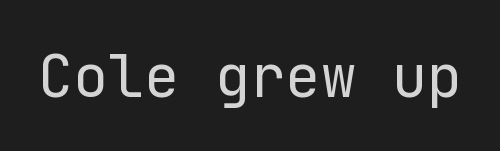
The image shows 59 px regular-weight sans-serif type, upright; set normal letter spacing, not underlined; low stroke contrast and a medium x-height.
